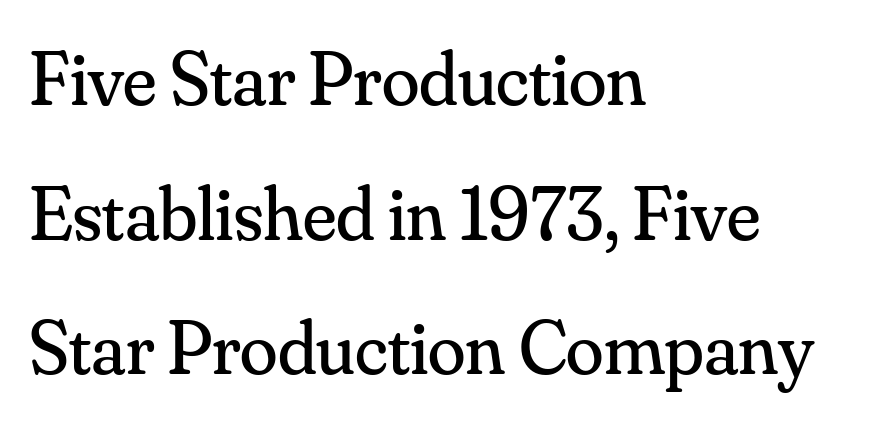
{"serif": "yes", "italic": "no", "bold": "no", "weight": "regular", "width": "normal", "stroke_contrast": "medium", "x_height": "small", "monospaced": "no", "underline": "no", "align": "left", "line_spacing_ratio": 1.75, "letter_spacing": "normal", "letter_spacing_em": 0.0, "glyph_px": 77}
